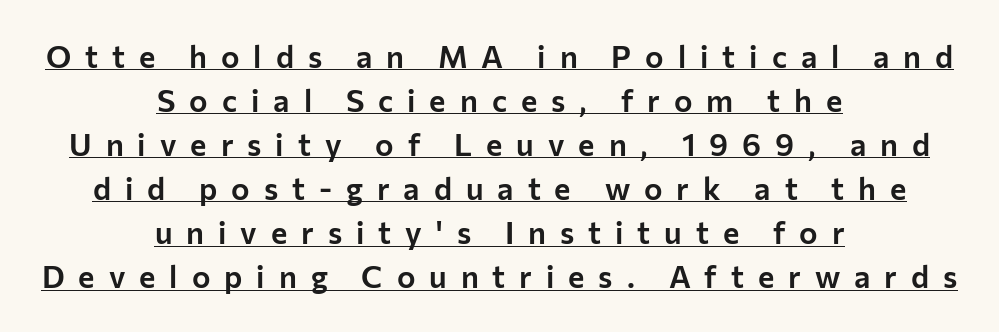
The image shows 31 px sans-serif type, upright; set centered, normal line spacing (1.42x), unusually wide letter spacing (+0.45 em), underlined; low stroke contrast and a medium x-height.
